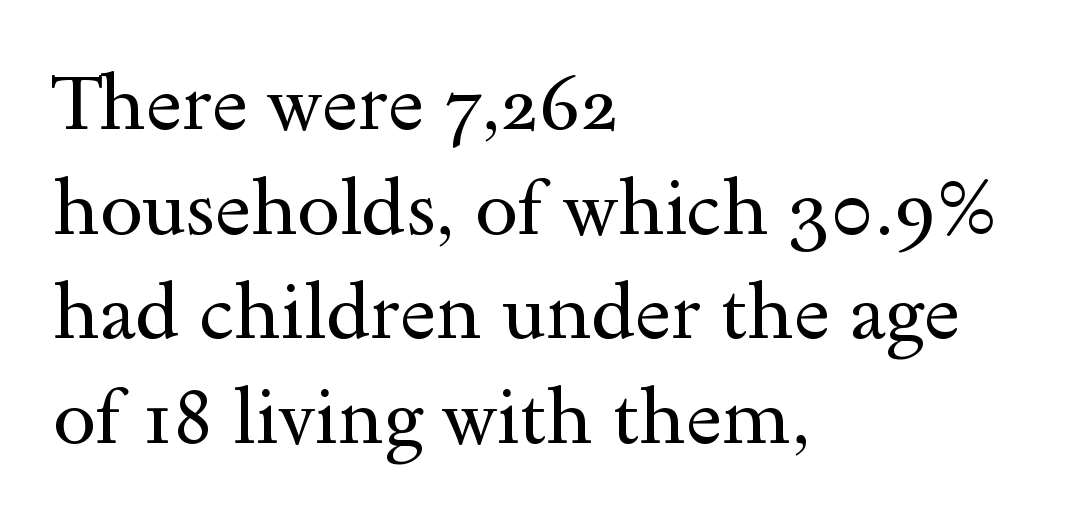
The image shows 77 px regular-weight, wide serif type, upright; set left-aligned, normal line spacing (1.36x), normal letter spacing, not underlined; a small x-height.
